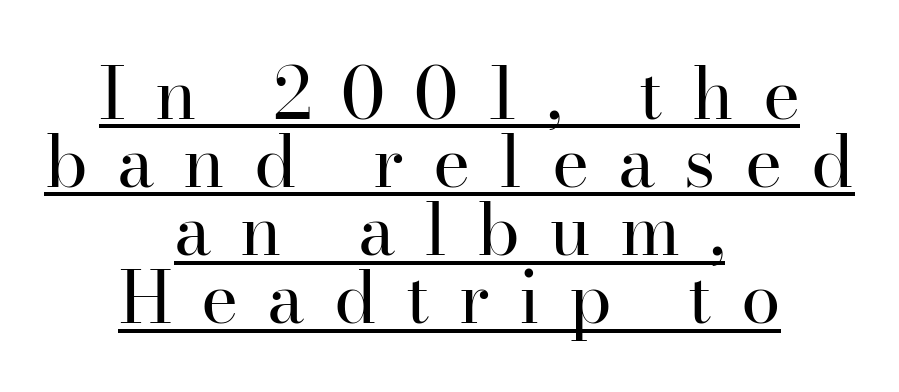
Has an underline been added? It has. The font's upright variant was chosen for this text. Think of a printed novel: that variable character pitch is what you see here. Summary of weight: not heavy and not bold. The line-height multiplier appears low, near solid setting. Does the type have serifs? Yes, each stem ends in a small foot.
